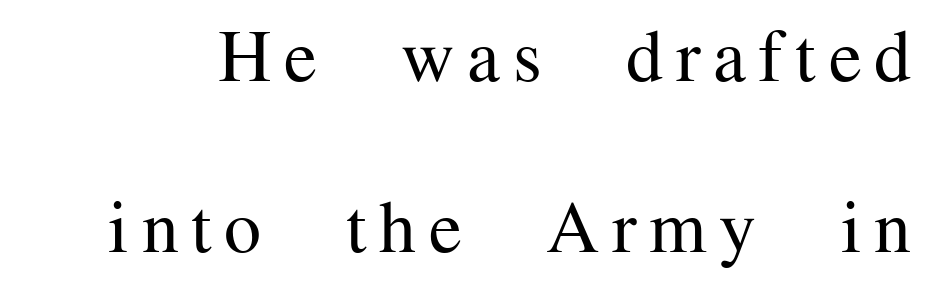
Q: Is the text bold? A: No.
Q: Is the text italic (slanted)? A: No, it is upright.
Q: Is the typeface a serif or a sans-serif typeface? A: Serif.
Q: Is the text underlined? A: No.
Q: Is the spacing between lines tight, normal or loose? A: Loose.
Q: Width (condensed, normal, or wide)? A: Normal.
Q: Stroke contrast? A: Medium.
Q: x-height? A: Medium.
Q: Monospaced? A: No.
